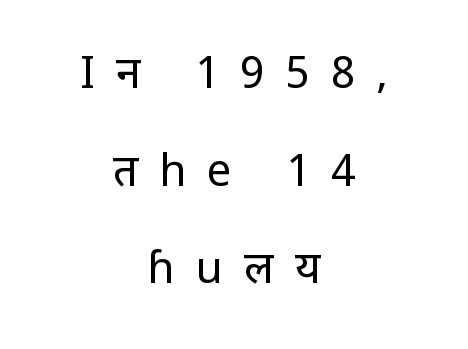
The image shows 44 px regular-weight, condensed sans-serif type, upright; set centered, loose line spacing (2.22x), unusually wide letter spacing (+0.48 em), not underlined; low stroke contrast and a large x-height.
